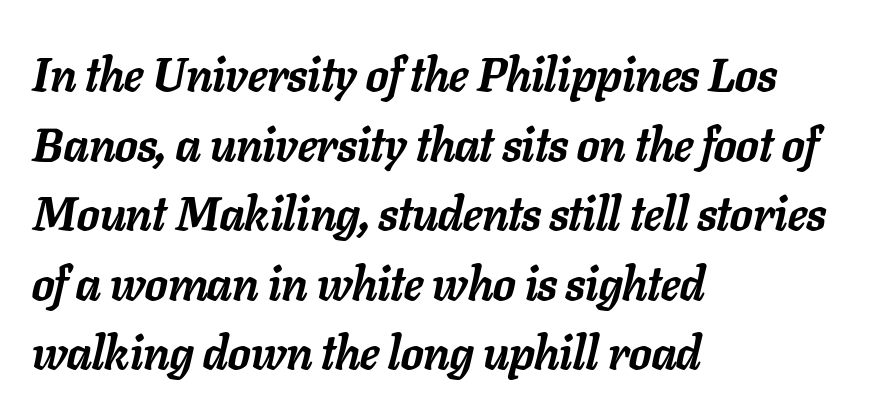
{"italic": "yes", "lean": "right", "slant_degrees": 11, "bold": "yes", "weight": "semibold", "width": "normal", "stroke_contrast": "low", "x_height": "medium", "monospaced": "no", "underline": "no", "align": "left", "line_spacing": "normal", "line_spacing_ratio": 1.48, "letter_spacing": "normal", "letter_spacing_em": 0.0, "glyph_px": 47}
